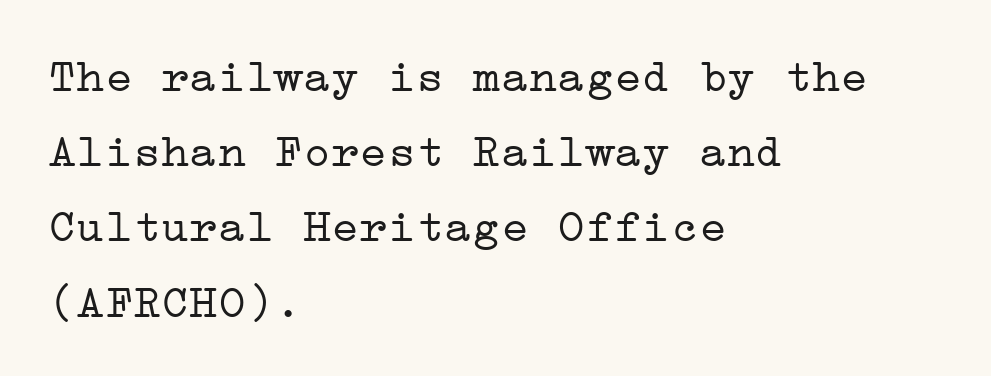
Q: Is the text bold? A: No.
Q: Is the text italic (slanted)? A: No, it is upright.
Q: Is the typeface a serif or a sans-serif typeface? A: Serif.
Q: Is the text underlined? A: No.
Q: How is the paragraph aligned? A: Left-aligned.
Q: Is the spacing between letters normal or unusually wide? A: Normal.
Q: Is the spacing between lines tight, normal or loose? A: Normal.
Q: Width (condensed, normal, or wide)? A: Wide.
Q: Stroke contrast? A: Low.
Q: x-height? A: Medium.
